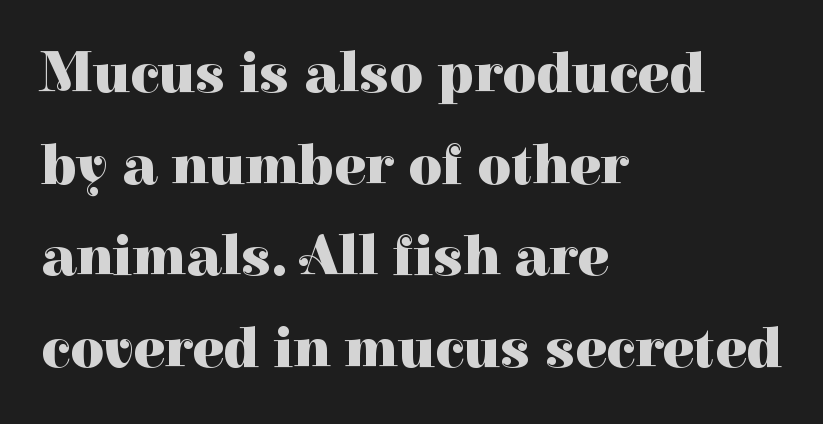
The image shows 58 px heavy serif type, upright; set left-aligned, normal line spacing (1.58x), normal letter spacing, not underlined; high stroke contrast and a medium x-height.
